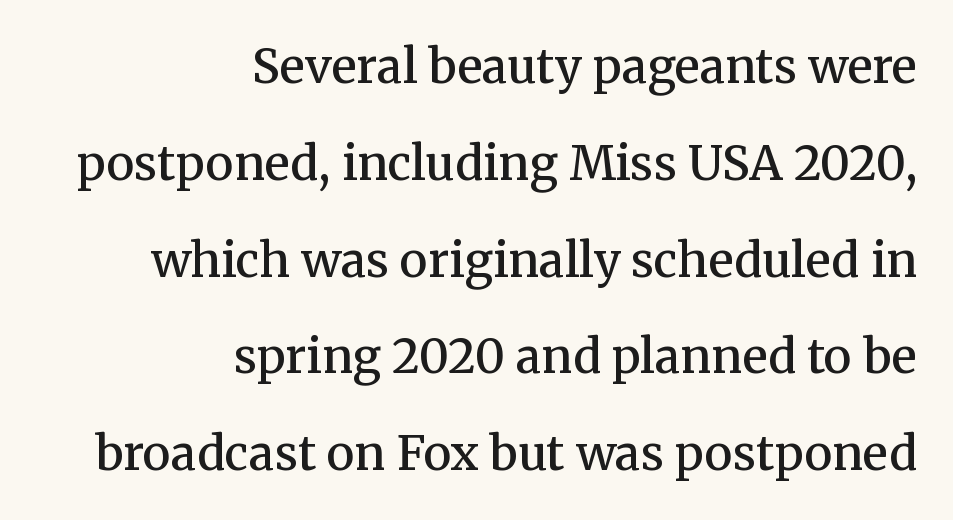
{"serif": "yes", "italic": "no", "bold": "semi", "weight": "semibold", "width": "normal", "stroke_contrast": "medium", "x_height": "medium", "monospaced": "no", "underline": "no", "align": "right", "line_spacing": "loose", "line_spacing_ratio": 2.06, "letter_spacing": "normal", "letter_spacing_em": 0.0, "glyph_px": 47}
